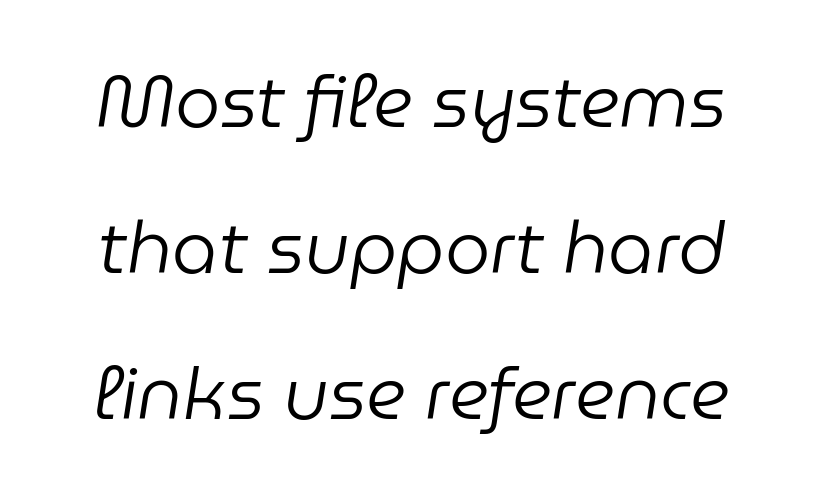
{"italic": "yes", "lean": "right", "slant_degrees": 9, "bold": "no", "weight": "regular", "width": "normal", "stroke_contrast": "low", "x_height": "medium", "monospaced": "no", "underline": "no", "line_spacing": "loose", "line_spacing_ratio": 2.03, "letter_spacing": "normal", "letter_spacing_em": 0.0, "glyph_px": 72}
